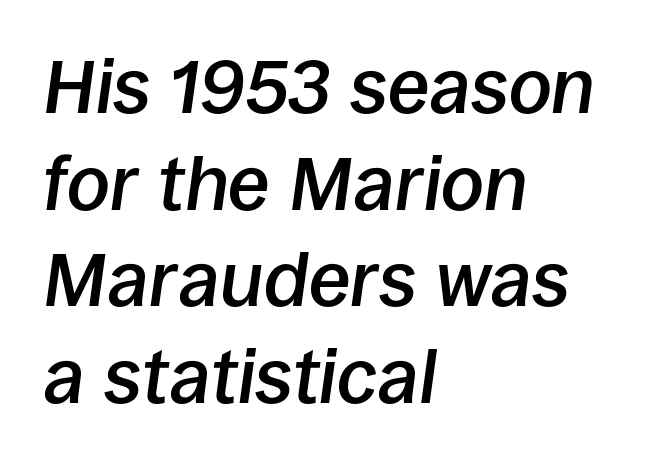
The image shows 76 px semibold type, italic (leaning right); set left-aligned, normal line spacing (1.27x), normal letter spacing, not underlined; low stroke contrast and a large x-height.
